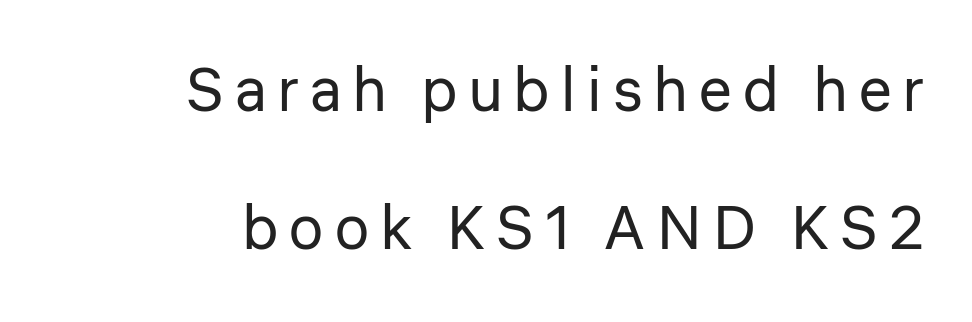
{"serif": "no", "italic": "no", "bold": "no", "weight": "regular", "width": "normal", "stroke_contrast": "low", "x_height": "medium", "monospaced": "no", "underline": "no", "align": "right", "line_spacing": "loose", "line_spacing_ratio": 2.26, "glyph_px": 61}
